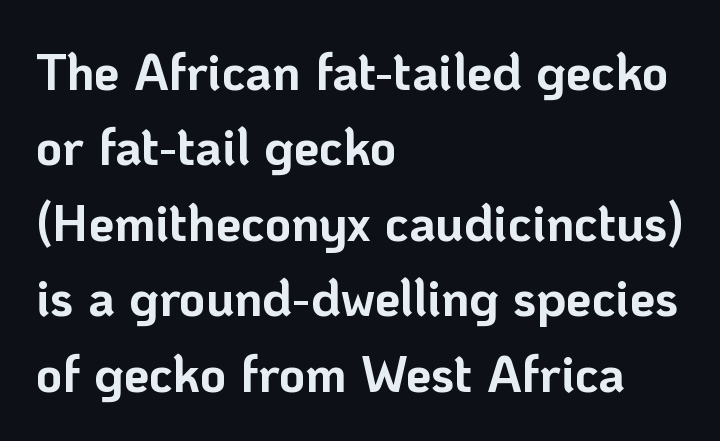
Each word holds together tightly as a unit, with standard inter-letter gaps. Each letter keeps its own natural width here, so spacing adapts to shape. Is the type bold? Yes — the strokes are clearly thick and heavy. Nothing sits at the stroke ends, so this counts as sans-serif. Posture: upright roman.
